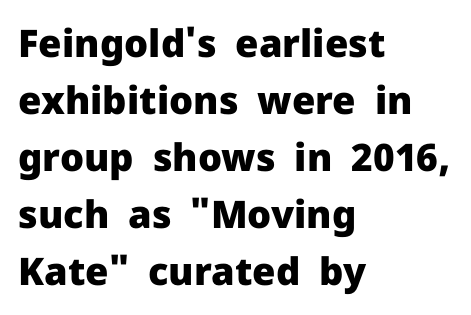
The image shows 38 px heavy sans-serif type, upright; set left-aligned, normal line spacing (1.5x), normal letter spacing, not underlined; low stroke contrast and a medium x-height.
